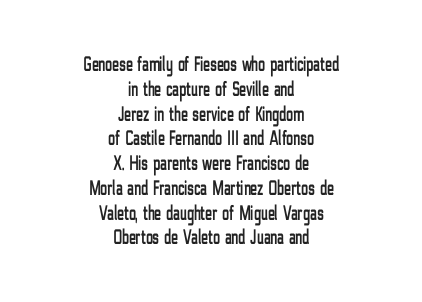
{"italic": "no", "underline": "no", "align": "center", "line_spacing_ratio": 1.18, "letter_spacing": "normal", "letter_spacing_em": 0.0, "glyph_px": 21}
